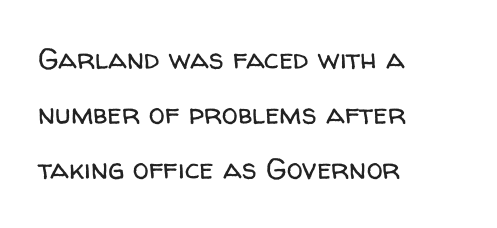
The specimen reads as upright at a glance. Caption: standard tracking, unaltered. Widely set lines give the paragraph a tall, airy silhouette. The baseline area is clear. The typeface chosen for these lines omits serifs. The typesetting does not lean heavy: it is not bold.
